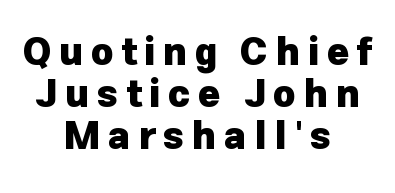
Students, note that the glyphs here are deliberately spaced far apart. Check under the words: just untouched page. The letters advance in unequal steps, a hallmark of proportional type. Caption: bold face, heavy strokes. I'd call this a sans setting — the letters go barefoot.
